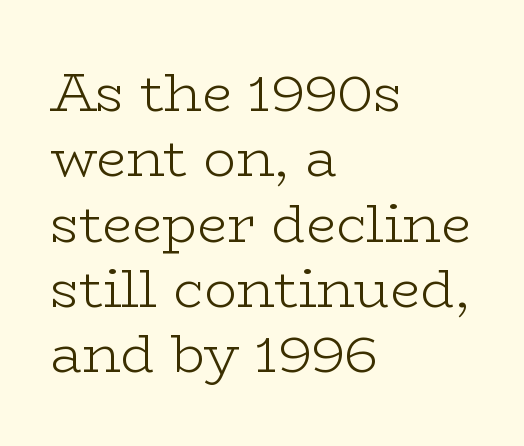
{"serif": "yes", "italic": "no", "bold": "no", "weight": "light", "width": "wide", "stroke_contrast": "low", "x_height": "medium", "monospaced": "no", "underline": "no", "align": "left", "line_spacing_ratio": 1.21, "letter_spacing": "normal", "letter_spacing_em": 0.0, "glyph_px": 54}
